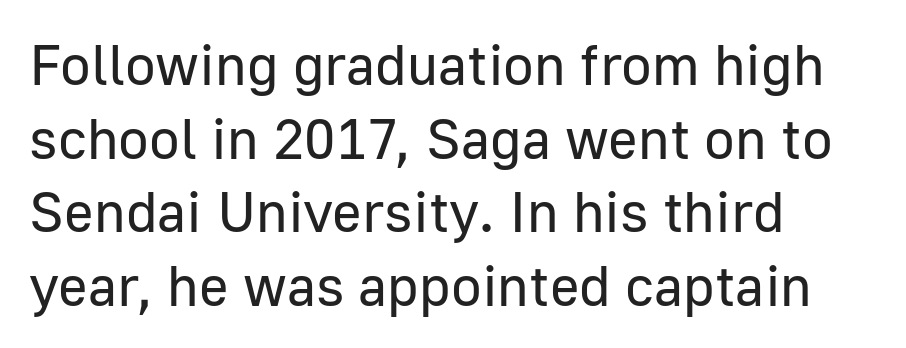
Q: Is the text bold? A: No.
Q: Is the text italic (slanted)? A: No, it is upright.
Q: Is the typeface a serif or a sans-serif typeface? A: Sans-serif.
Q: Is the text underlined? A: No.
Q: How is the paragraph aligned? A: Left-aligned.
Q: Is the spacing between letters normal or unusually wide? A: Normal.
Q: Is the spacing between lines tight, normal or loose? A: Normal.
Q: Width (condensed, normal, or wide)? A: Normal.
Q: Stroke contrast? A: Low.
Q: x-height? A: Medium.
Q: Monospaced? A: No.
